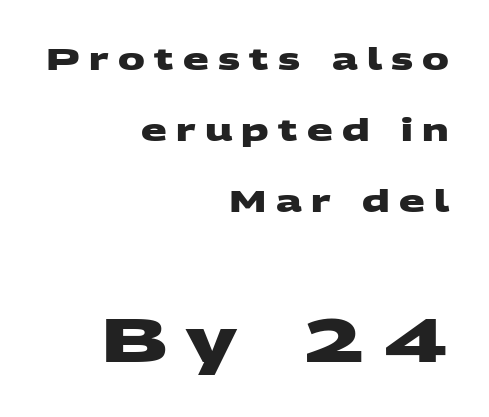
The image shows 61 px heavy, wide sans-serif type; set right-aligned, loose line spacing (2.37x), unusually wide letter spacing (+0.31 em), not underlined; the second (bottom) block is 2.03x larger; medium stroke contrast and a large x-height.
